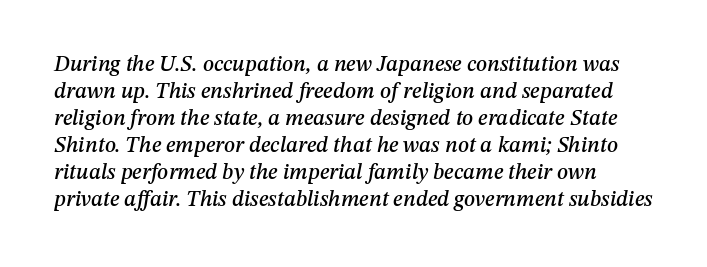
{"italic": "yes", "lean": "right", "slant_degrees": 12, "underline": "no", "line_spacing_ratio": 1.23, "letter_spacing": "normal", "letter_spacing_em": 0.0, "glyph_px": 22}
